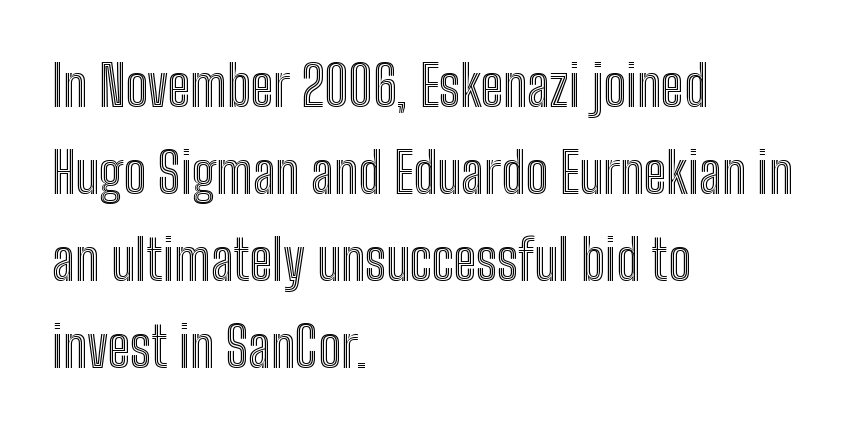
Tall strokes in this sample are plumb rather than angled. Line beginnings align vertically; line endings do not. Short note: letters normally spaced. Looks like regular typesetting: each glyph gets only the width it needs. The vertical gap from one line to the next is medium.
